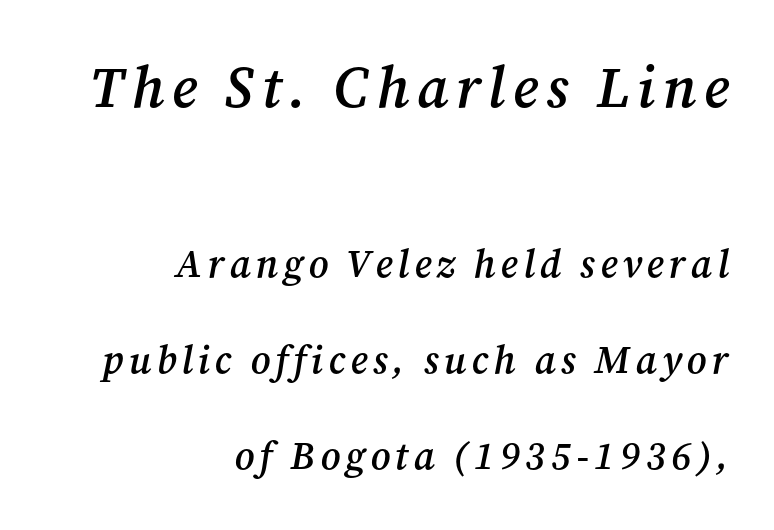
{"serif": "yes", "italic": "yes", "lean": "right", "slant_degrees": 12, "bold": "semi", "weight": "semibold", "width": "normal", "stroke_contrast": "medium", "x_height": "medium", "monospaced": "no", "underline": "no", "align": "right", "line_spacing": "loose", "line_spacing_ratio": 2.47, "larger_block": "first", "size_ratio": 1.49, "glyph_px": 58}
